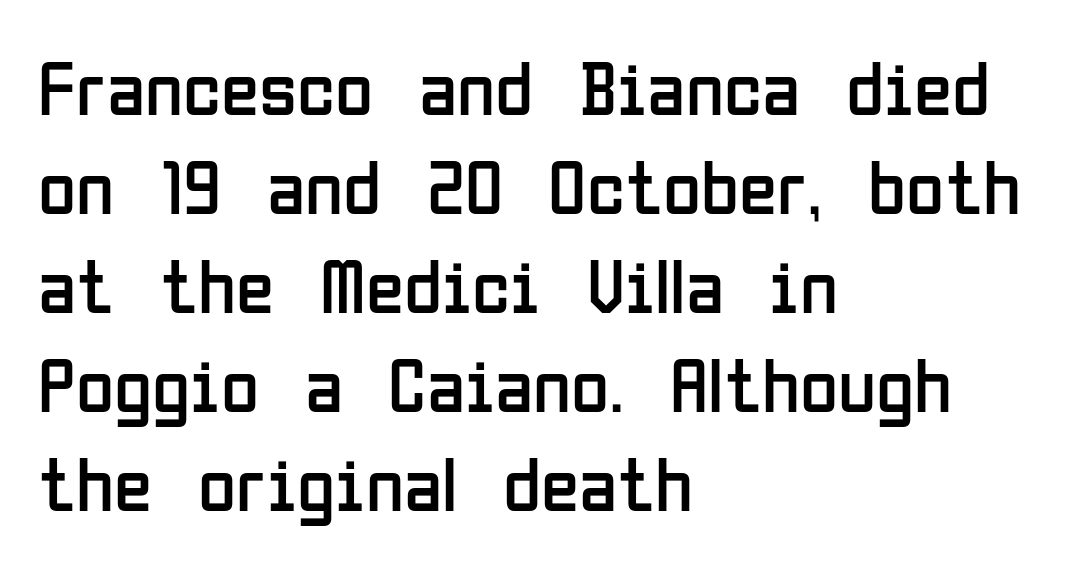
{"serif": "no", "italic": "no", "bold": "no", "weight": "regular", "width": "condensed", "stroke_contrast": "low", "x_height": "medium", "monospaced": "no", "underline": "no", "align": "left", "line_spacing": "normal", "line_spacing_ratio": 1.27, "letter_spacing": "normal", "letter_spacing_em": 0.0, "glyph_px": 78}
